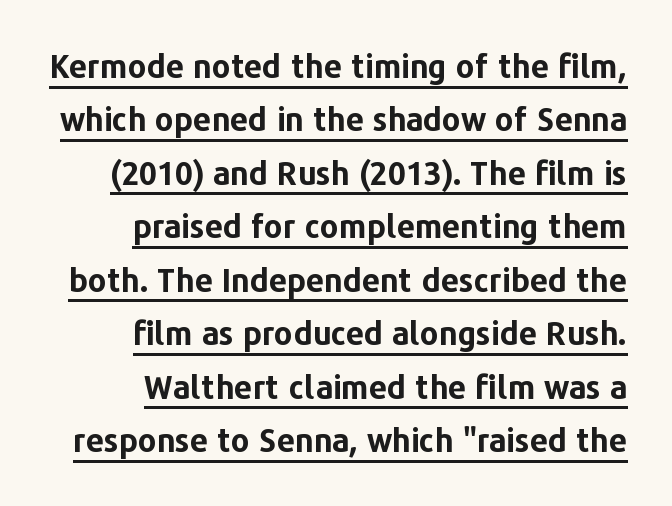
{"serif": "no", "italic": "no", "bold": "yes", "weight": "bold", "width": "normal", "stroke_contrast": "low", "x_height": "medium", "monospaced": "no", "underline": "yes", "align": "right", "line_spacing": "normal", "line_spacing_ratio": 1.67, "letter_spacing": "normal", "letter_spacing_em": 0.0, "glyph_px": 32}
